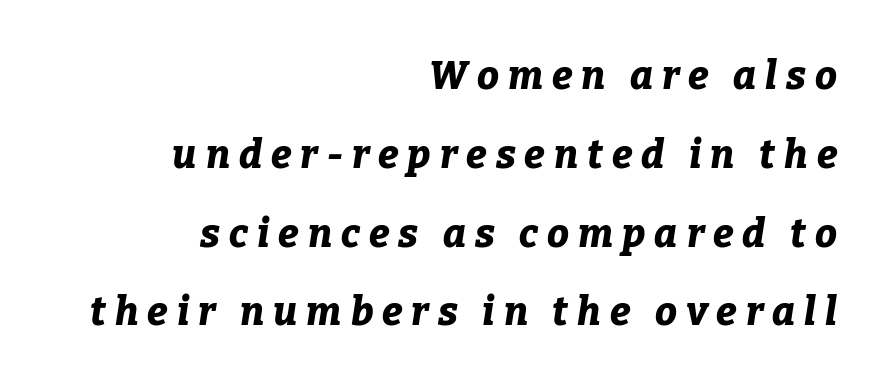
{"italic": "yes", "lean": "right", "slant_degrees": 9, "bold": "yes", "weight": "bold", "width": "normal", "stroke_contrast": "low", "x_height": "medium", "monospaced": "no", "underline": "no", "align": "right", "line_spacing": "loose", "line_spacing_ratio": 2.02, "letter_spacing": "wide", "letter_spacing_em": 0.23, "glyph_px": 39}
